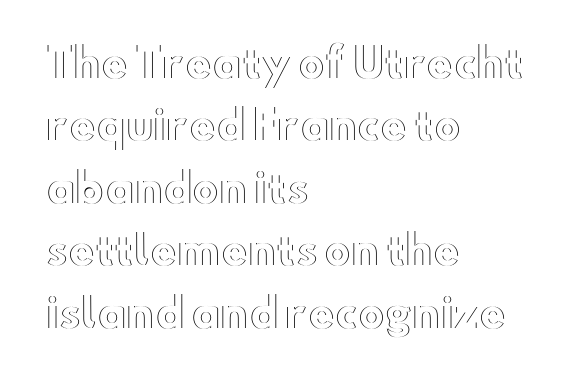
Do the characters align in a grid? No, the font is proportional. The words here are not underlined. Regular leading. You can tell it's not italic because the verticals are truly vertical. Horizontally, the lines are justified to the leading edge only. Compared with typical body copy, the letter spacing here is the same.
